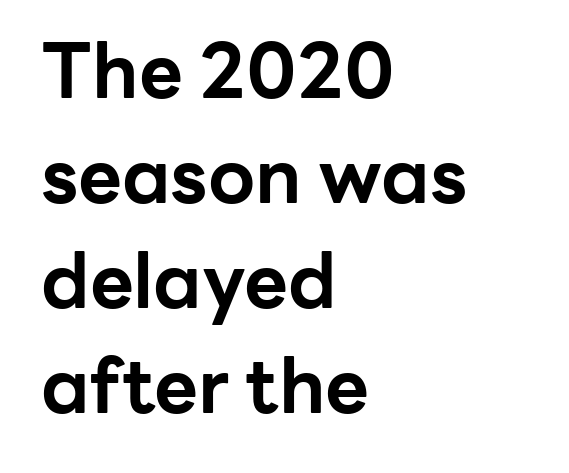
{"serif": "no", "italic": "no", "bold": "yes", "weight": "bold", "width": "normal", "stroke_contrast": "low", "x_height": "medium", "monospaced": "no", "underline": "no", "align": "left", "line_spacing": "normal", "line_spacing_ratio": 1.38, "letter_spacing": "normal", "letter_spacing_em": 0.0, "glyph_px": 76}
